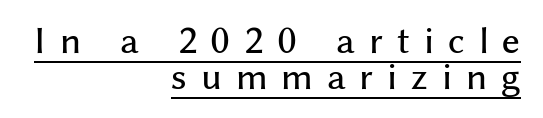
{"serif": "no", "italic": "no", "width": "normal", "stroke_contrast": "medium", "x_height": "medium", "monospaced": "no", "underline": "yes", "align": "right", "line_spacing": "tight", "line_spacing_ratio": 1.07, "letter_spacing": "wide", "letter_spacing_em": 0.41, "glyph_px": 34}
